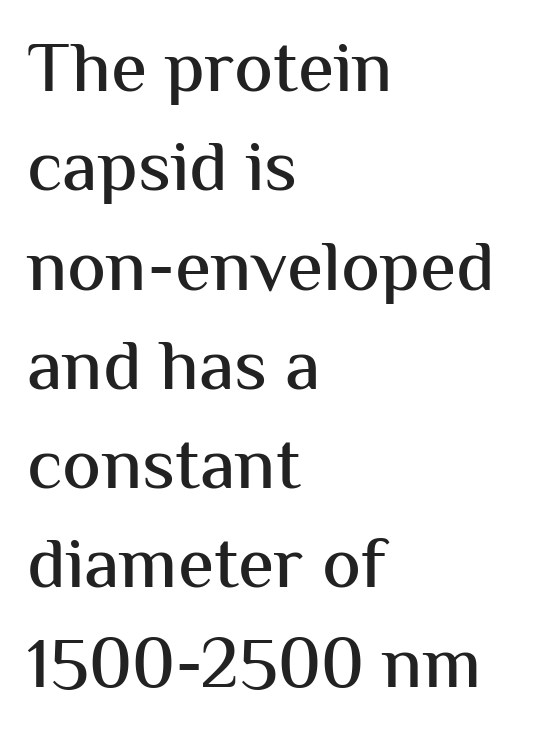
The typography opts for an upright posture over an oblique one. What's the leading like? Ordinary, nothing unusual. Character widths vary here, with narrow letters taking less room than wide ones. Short note: letters normally spaced.
